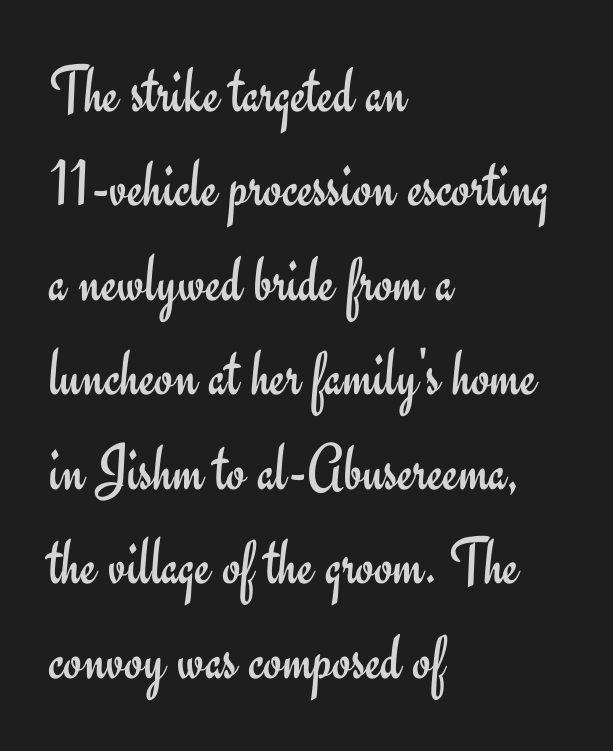
Q: Is the text bold? A: No.
Q: Is the text italic (slanted)? A: Yes.
Q: Is the typeface a serif or a sans-serif typeface? A: Sans-serif.
Q: Is the text underlined? A: No.
Q: How is the paragraph aligned? A: Left-aligned.
Q: Is the spacing between letters normal or unusually wide? A: Normal.
Q: Is the spacing between lines tight, normal or loose? A: Normal.
Q: Width (condensed, normal, or wide)? A: Normal.
Q: Stroke contrast? A: Low.
Q: x-height? A: Small.
Q: Monospaced? A: No.
